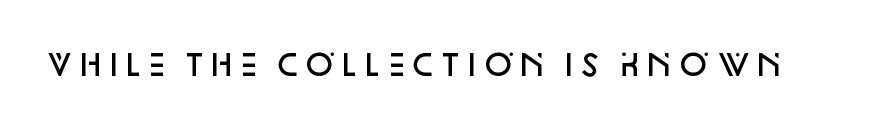
A semibold gives these letters moderate extra thickness, short of bold. Each letter keeps its own natural width here, so spacing adapts to shape. The strip under each line holds only bare page. Between one letter and the next there's only the usual sliver of space. Tall strokes in this sample are plumb rather than angled. Note: no serifs on the glyphs.
